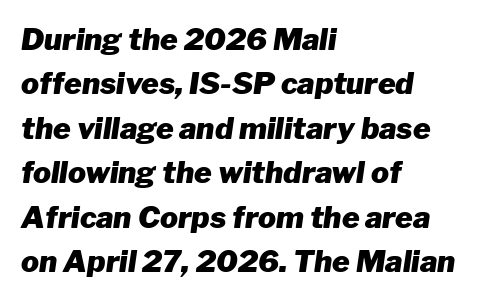
Proportional: the letters do not fall into vertical columns. Looking at the ascenders, they clearly lean. The strip under each line holds only bare page. The line texture is even and compact thanks to regular tracking. Leading: standard.
